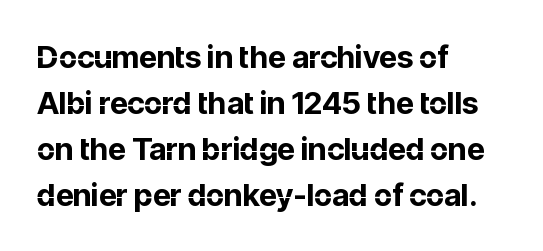
Is this a sans? Yes — the strokes have no serifs. These lines are rendered in a variable-pitch font. Upright lettering throughout. Leftover space on each line is placed entirely after the last word. Any mark beneath the type? The region is blank. Honestly, the row spacing looks completely unremarkable.
